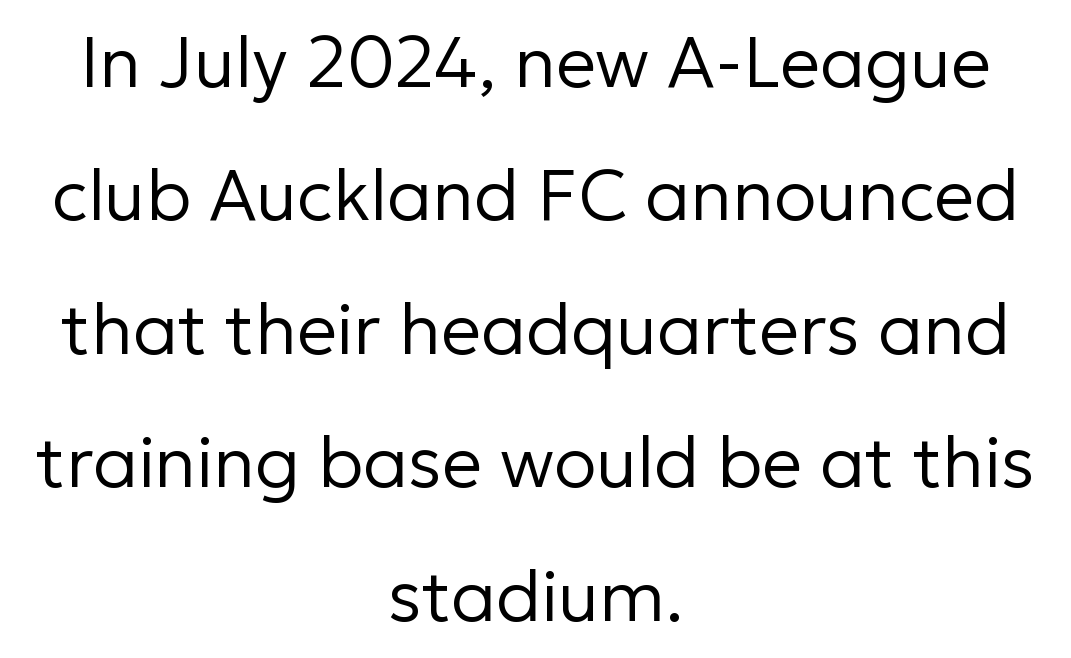
The image shows 71 px regular-weight sans-serif type, upright; set centered, line spacing 1.88x, normal letter spacing, not underlined; low stroke contrast and a medium x-height.
